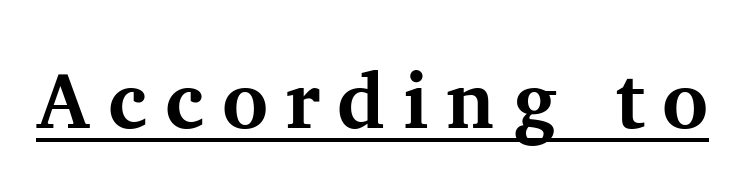
Underlined type. The letters are spread apart with noticeably loose tracking. The typeface chosen for these lines features serifs. Character widths vary here, with narrow letters taking less room than wide ones.
